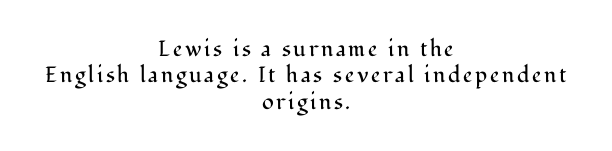
Q: Is the text bold? A: No.
Q: Is the text italic (slanted)? A: No, it is upright.
Q: Is the text underlined? A: No.
Q: How is the paragraph aligned? A: Centered.
